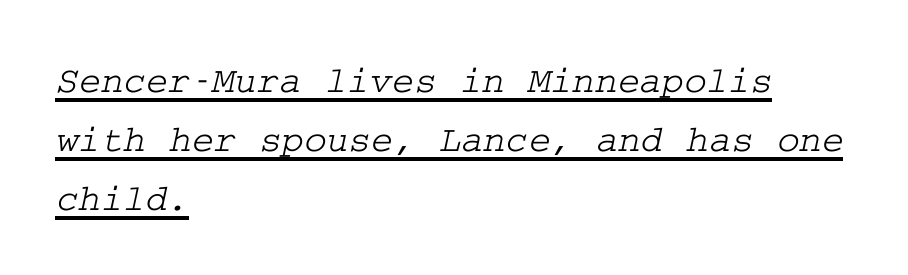
Q: Is the typeface a serif or a sans-serif typeface? A: Serif.
Q: Is the text underlined? A: Yes.
Q: How is the paragraph aligned? A: Left-aligned.
Q: Is the spacing between letters normal or unusually wide? A: Normal.
Q: Is the spacing between lines tight, normal or loose? A: Normal.
Q: Width (condensed, normal, or wide)? A: Wide.
Q: Stroke contrast? A: Low.
Q: x-height? A: Medium.
